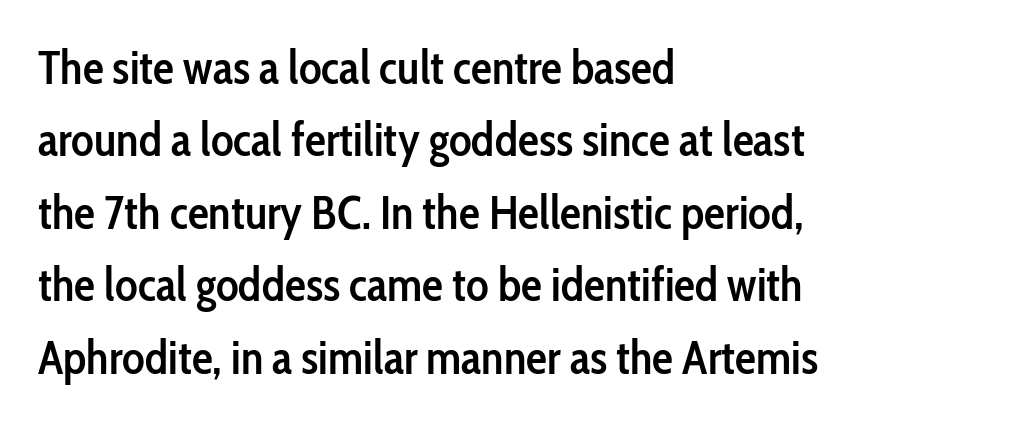
The image shows 47 px semibold, condensed sans-serif type, upright; set left-aligned, normal line spacing (1.54x), normal letter spacing, not underlined; low stroke contrast and a medium x-height.
